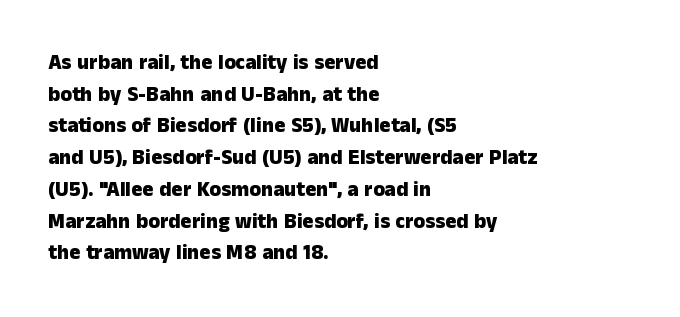
The image shows 21 px bold type, upright; set left-aligned, normal line spacing (1.51x), normal letter spacing, not underlined.
